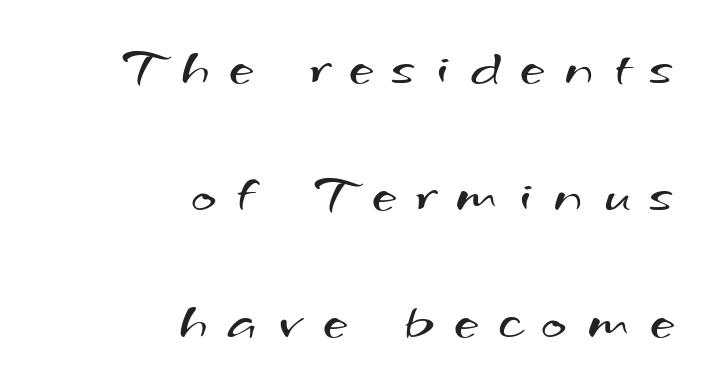
A light-to-regular cut is what we see here. The type family on display is of the sans-serif kind. Varying glyph widths throughout — classic text-font behaviour. Line endings align vertically; line beginnings do not. Letter spacing: wide.
